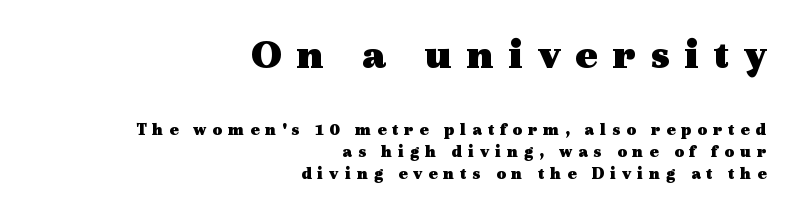
{"serif": "yes", "italic": "no", "bold": "yes", "weight": "heavy", "width": "wide", "x_height": "medium", "monospaced": "no", "underline": "no", "align": "right", "line_spacing": "normal", "line_spacing_ratio": 1.31, "letter_spacing": "wide", "letter_spacing_em": 0.34, "larger_block": "first", "size_ratio": 2.47, "glyph_px": 42}
